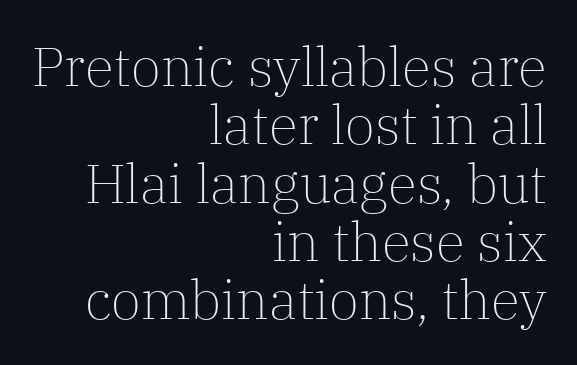
Q: Is the text bold? A: No.
Q: Is the text italic (slanted)? A: No, it is upright.
Q: Is the typeface a serif or a sans-serif typeface? A: Serif.
Q: Is the text underlined? A: No.
Q: How is the paragraph aligned? A: Right-aligned.
Q: Is the spacing between letters normal or unusually wide? A: Normal.
Q: Is the spacing between lines tight, normal or loose? A: Tight.
Q: Width (condensed, normal, or wide)? A: Normal.
Q: Stroke contrast? A: Low.
Q: x-height? A: Medium.
Q: Monospaced? A: No.
